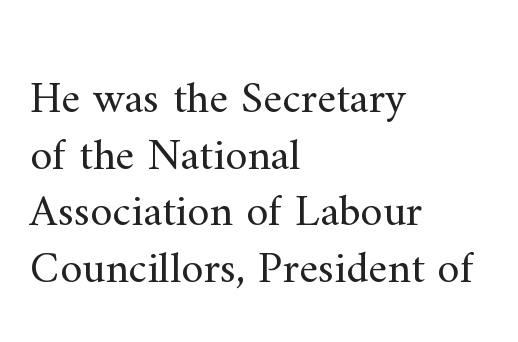
The letterforms sit at book weight or below. This rendering features lettering with no underline. Are there feet on the stems? There are — it's a serif. The gaps between neighbouring characters are ordinary and unremarkable. Caption: multi-line text, flush left, ragged right. These lines are rendered in a variable-pitch font.
